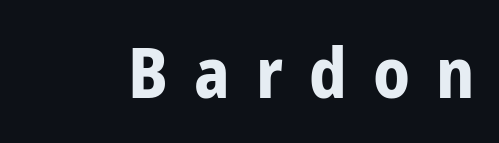
Has an underline been added? It has not. The tracking jumps out immediately: characters are airy and widely separated. Each letter's strokes conclude bluntly, with no projecting serifs. Every letter is thick-stroked: bold, no question. Proportional: the letters do not fall into vertical columns. A roman cut, with each character standing at attention.
